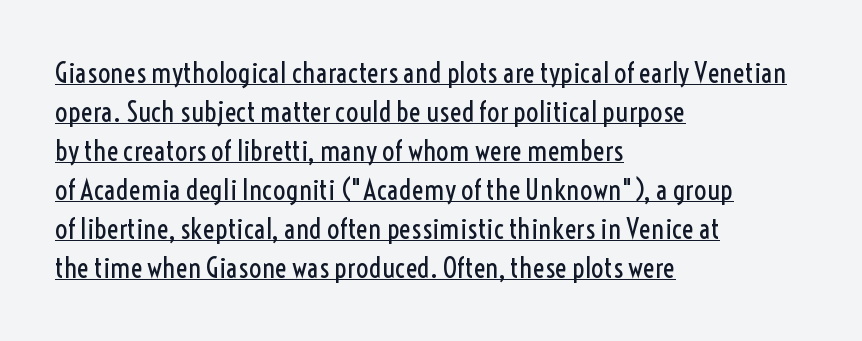
Q: Is the text bold? A: No.
Q: Is the text italic (slanted)? A: No, it is upright.
Q: Is the typeface a serif or a sans-serif typeface? A: Sans-serif.
Q: Is the text underlined? A: Yes.
Q: How is the paragraph aligned? A: Left-aligned.
Q: Is the spacing between letters normal or unusually wide? A: Normal.
Q: Is the spacing between lines tight, normal or loose? A: Normal.
Q: Width (condensed, normal, or wide)? A: Condensed.
Q: x-height? A: Medium.
Q: Monospaced? A: No.
